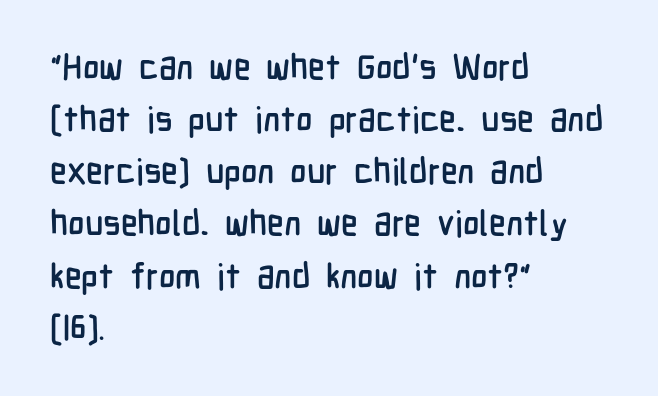
Classification — sans serif. These lines are rendered in a variable-pitch font. Leftover space on each line is placed entirely after the last word. The glyphs are unaccompanied by any horizontal stroke below them.
